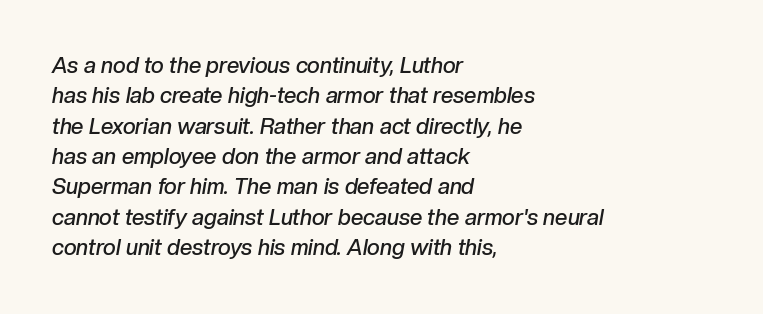
The image shows 22 px text type, italic (leaning right); set left-aligned, normal line spacing (1.38x), normal letter spacing, not underlined.
